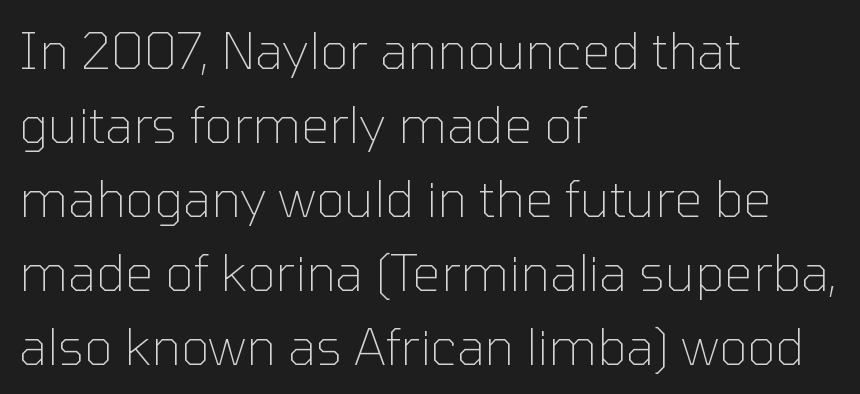
Posture: vertical. Just letters on the line, the space beneath them empty. No letter is thick-stroked: the sample isn't bold. Reading down the column, the eye jumps a familiar distance to each next line.
